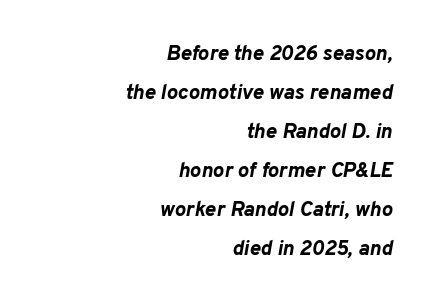
{"italic": "yes", "lean": "right", "slant_degrees": 10, "bold": "yes", "underline": "no", "align": "right", "line_spacing_ratio": 1.86, "letter_spacing": "normal", "letter_spacing_em": 0.0, "glyph_px": 21}
